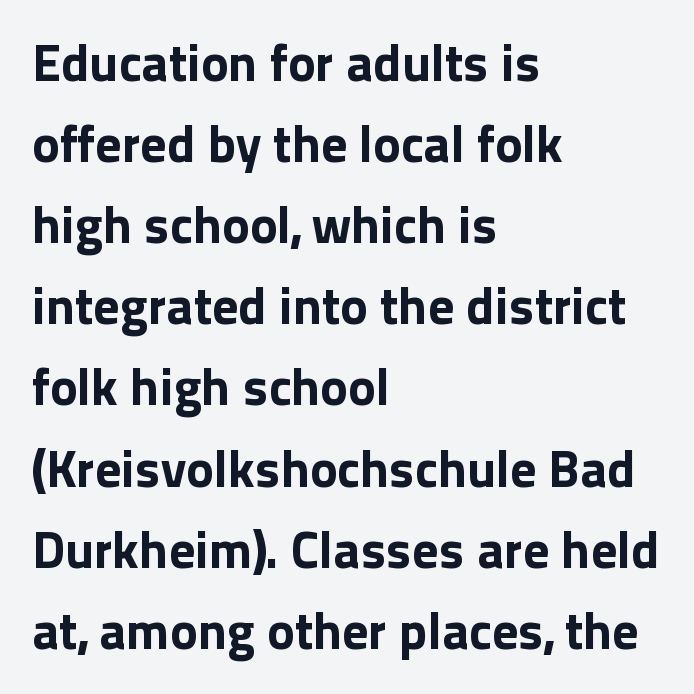
A bare baseline throughout the passage. A typesetter would call this proportional, since set widths differ per character. No italicization has been applied; the sample stays upright. The typesetting leans heavy: a genuine bold. One glance says typical: line gaps are just what's usual. Honestly, the letter spacing is just normal — you wouldn't notice it.
